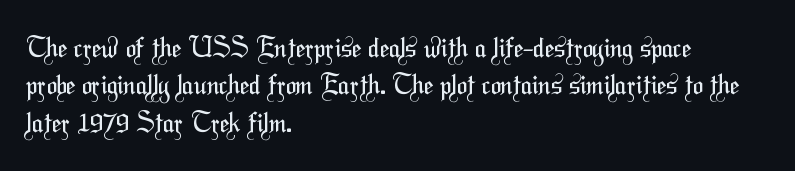
The image shows 27 px text type; set left-aligned, normal line spacing (1.38x), normal letter spacing, not underlined.
